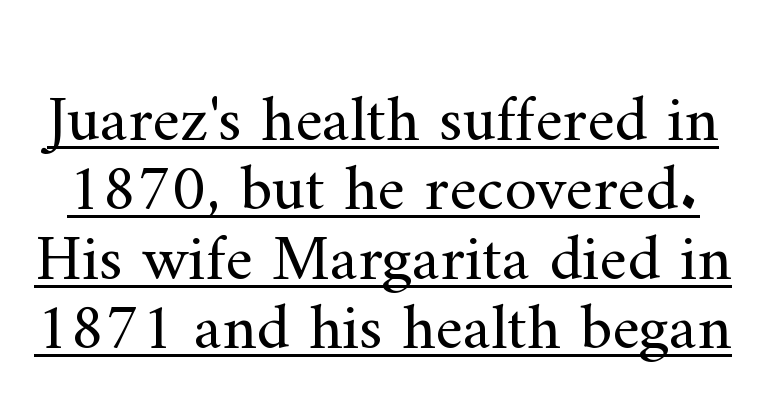
Every stem runs plumb, perpendicular to the baseline. Leading: reduced. Looks like regular typesetting: each glyph gets only the width it needs. Every word sits above its own underline.
